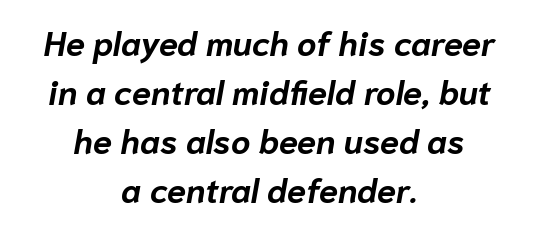
The image shows 34 px bold type, italic (leaning right); set centered, normal line spacing (1.44x), normal letter spacing, not underlined; low stroke contrast and a medium x-height.
